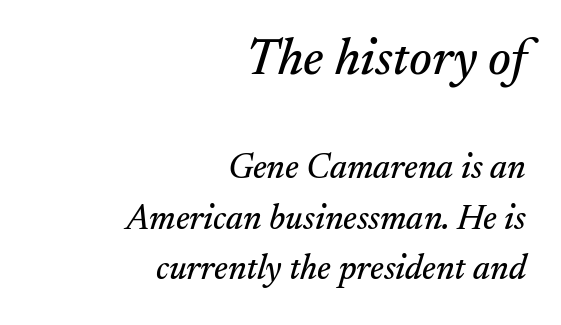
Q: Is the text italic (slanted)? A: Yes, it leans right by about 17 degrees.
Q: Is the typeface a serif or a sans-serif typeface? A: Serif.
Q: Is the text underlined? A: No.
Q: How is the paragraph aligned? A: Right-aligned.
Q: Is the spacing between letters normal or unusually wide? A: Normal.
Q: Is the spacing between lines tight, normal or loose? A: Normal.
Q: Which block of text is set in a larger size, the first (top) or the second (bottom)? A: The first (top) one.
Q: Width (condensed, normal, or wide)? A: Normal.
Q: Stroke contrast? A: Medium.
Q: x-height? A: Small.
Q: Monospaced? A: No.
